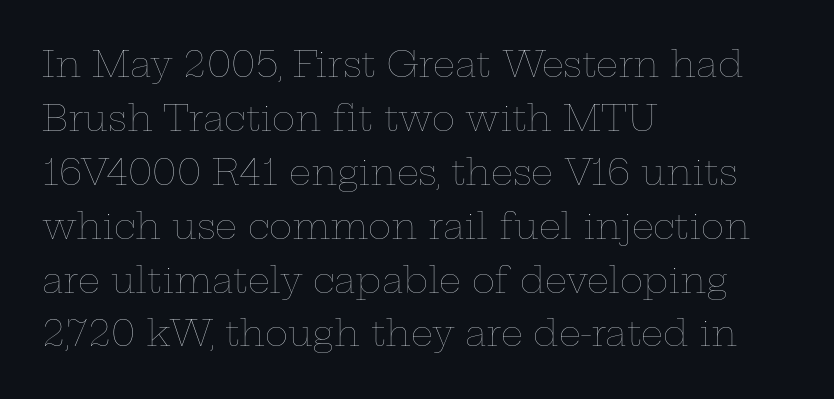
The image shows 35 px thin, wide type, upright; set left-aligned, normal line spacing (1.54x), normal letter spacing, not underlined; low stroke contrast and a medium x-height.
